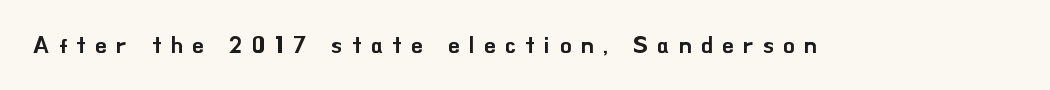
{"italic": "no", "underline": "no", "letter_spacing": "wide", "letter_spacing_em": 0.42, "glyph_px": 23}
